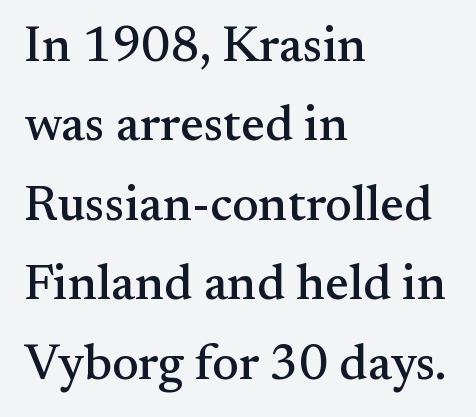
The image shows 50 px serif type, upright; set left-aligned, normal line spacing (1.59x), normal letter spacing, not underlined; medium stroke contrast and a small x-height.
